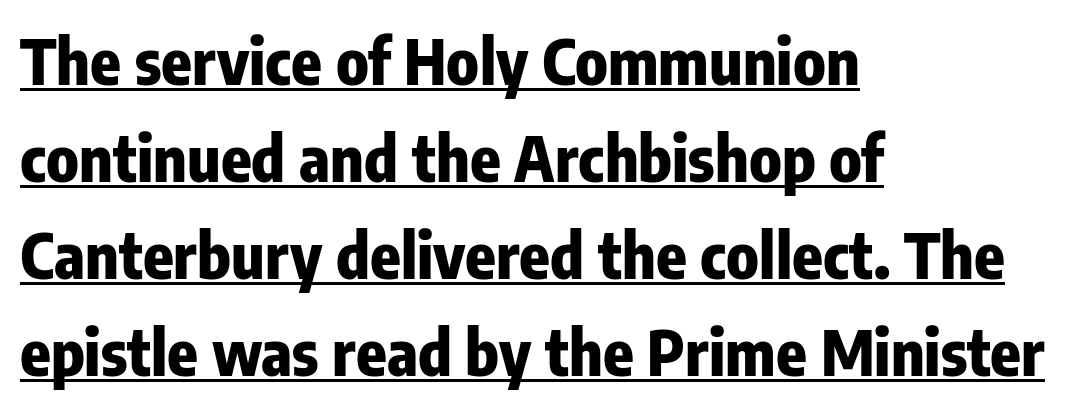
The image shows 63 px heavy, condensed sans-serif type, upright; set left-aligned, normal line spacing (1.54x), normal letter spacing, underlined; low stroke contrast and a medium x-height.
